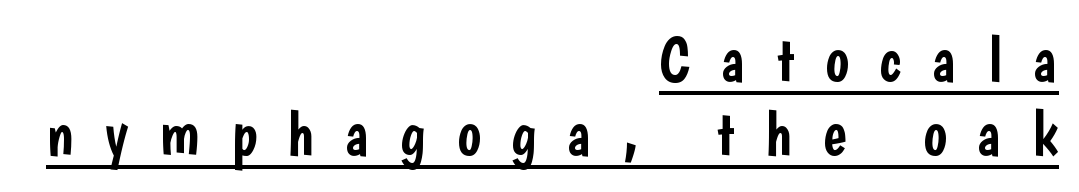
The rendering shows plain stroke endings on the letterforms — a sans-serif design. Right-aligned paragraph, ragged on the left. You could not count columns in this text — the font is proportionally spaced. The passage shown has open, widely tracked lettering throughout. In terms of posture, this sample is upright.
